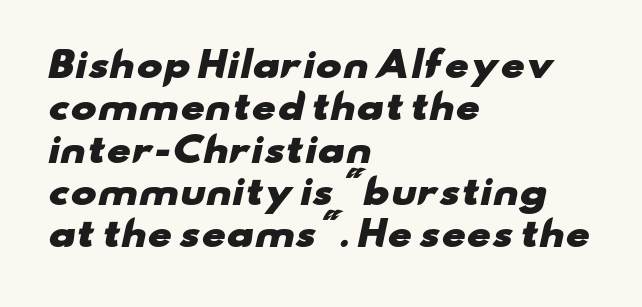
A student would call this left alignment; a typographer would say flush left, rag right. Spacing between characters is what you'd get straight out of the box. This sample has the flowing, uneven cadence of proportional lettering. Underline: absent. A dark, heavy texture on the line: the type is bold. I'd call this a sans setting — the letters go barefoot.
